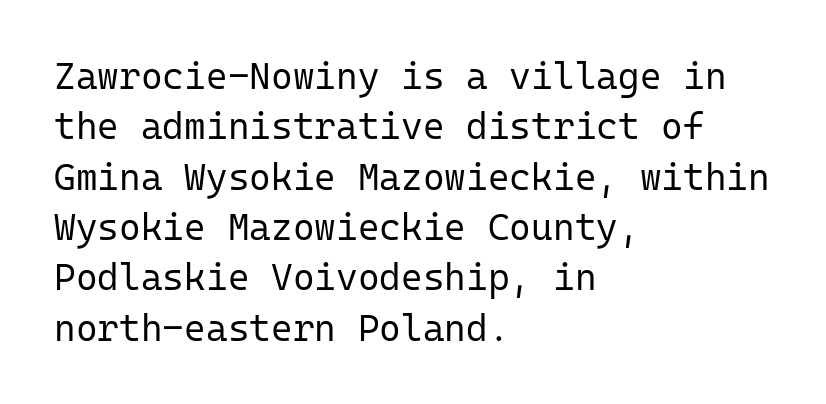
Q: Is the text bold? A: No.
Q: Is the text italic (slanted)? A: No, it is upright.
Q: Is the typeface a serif or a sans-serif typeface? A: Sans-serif.
Q: Is the text underlined? A: No.
Q: How is the paragraph aligned? A: Left-aligned.
Q: Is the spacing between letters normal or unusually wide? A: Normal.
Q: Is the spacing between lines tight, normal or loose? A: Normal.
Q: Width (condensed, normal, or wide)? A: Normal.
Q: Stroke contrast? A: Low.
Q: x-height? A: Medium.
Q: Monospaced? A: Yes.
